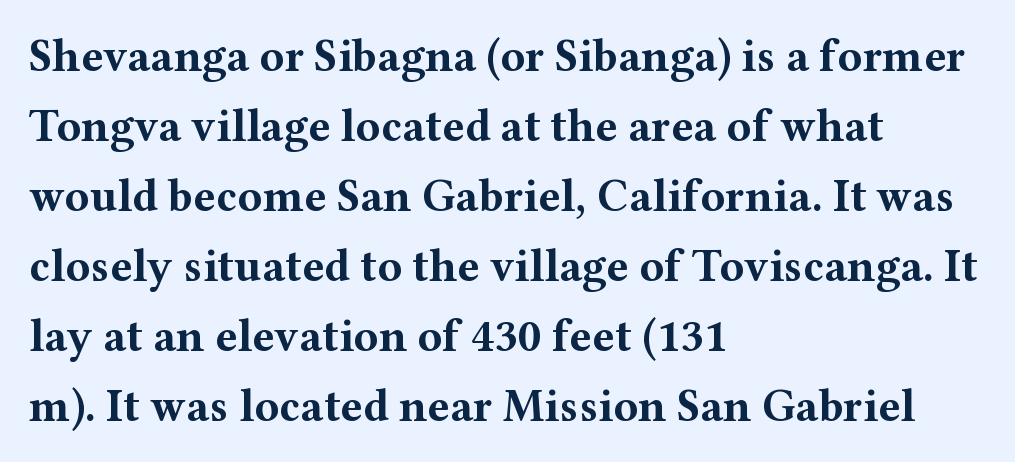
The image shows 46 px bold, wide serif type, upright; set left-aligned, normal line spacing (1.52x), normal letter spacing, not underlined; medium stroke contrast and a medium x-height.
